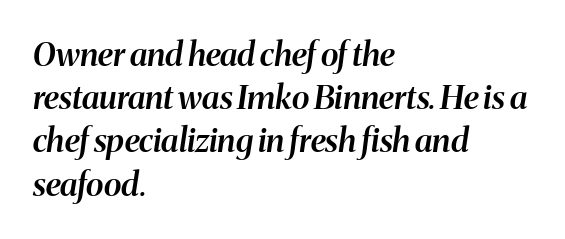
{"italic": "yes", "lean": "right", "slant_degrees": 8, "bold": "semi", "weight": "semibold", "width": "normal", "stroke_contrast": "medium", "x_height": "medium", "monospaced": "no", "underline": "no", "align": "left", "line_spacing": "normal", "line_spacing_ratio": 1.31, "letter_spacing": "normal", "letter_spacing_em": 0.0, "glyph_px": 33}
